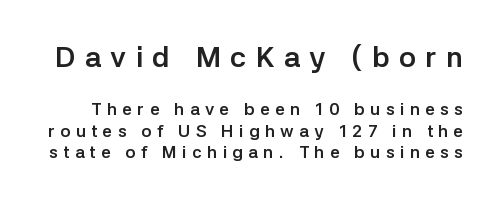
{"serif": "no", "italic": "no", "bold": "yes", "weight": "semibold", "width": "normal", "stroke_contrast": "low", "x_height": "medium", "monospaced": "no", "underline": "no", "line_spacing": "normal", "line_spacing_ratio": 1.25, "letter_spacing": "wide", "letter_spacing_em": 0.32, "larger_block": "first", "size_ratio": 1.71, "glyph_px": 29}
